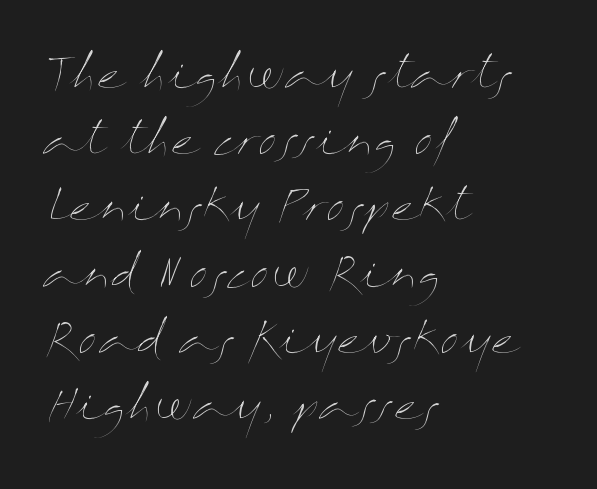
{"bold": "no", "weight": "thin", "width": "wide", "stroke_contrast": "medium", "x_height": "medium", "monospaced": "no", "underline": "no", "align": "left", "line_spacing": "normal", "line_spacing_ratio": 1.54, "letter_spacing": "normal", "letter_spacing_em": 0.0, "glyph_px": 43}
